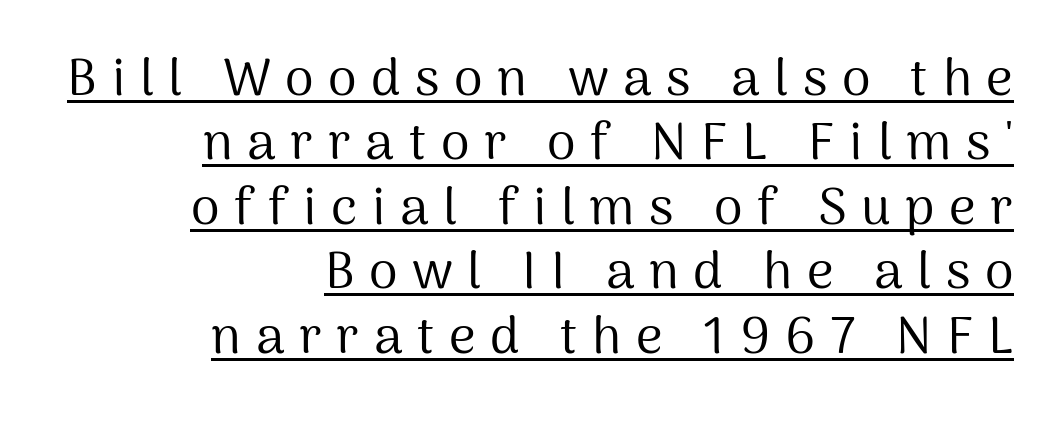
{"serif": "no", "italic": "no", "bold": "no", "weight": "regular", "width": "normal", "stroke_contrast": "medium", "x_height": "medium", "monospaced": "no", "underline": "yes", "align": "right", "line_spacing_ratio": 1.24, "letter_spacing": "wide", "letter_spacing_em": 0.28, "glyph_px": 52}
